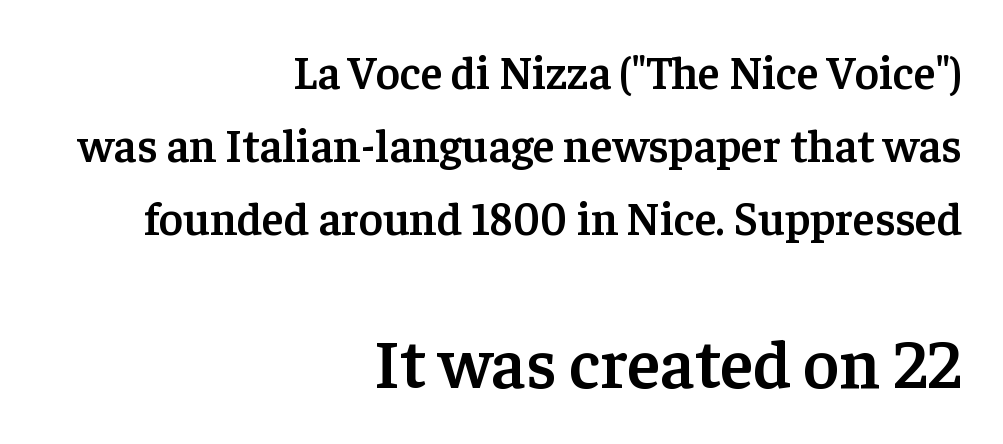
Q: Is the text bold? A: Semi-bold.
Q: Is the text italic (slanted)? A: No, it is upright.
Q: Is the typeface a serif or a sans-serif typeface? A: Serif.
Q: Is the text underlined? A: No.
Q: How is the paragraph aligned? A: Right-aligned.
Q: Is the spacing between letters normal or unusually wide? A: Normal.
Q: Is the spacing between lines tight, normal or loose? A: Normal.
Q: Which block of text is set in a larger size, the first (top) or the second (bottom)? A: The second (bottom) one.
Q: Width (condensed, normal, or wide)? A: Normal.
Q: Stroke contrast? A: Low.
Q: x-height? A: Medium.
Q: Monospaced? A: No.
